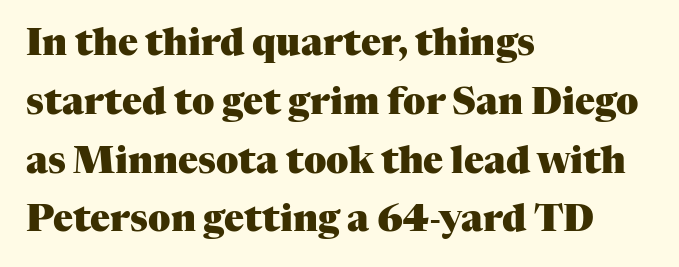
The image shows 37 px heavy serif type, upright; set left-aligned, normal line spacing (1.59x), normal letter spacing, not underlined; medium stroke contrast and a medium x-height.
